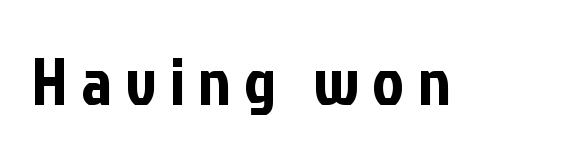
Here the designer chose a conventional face with non-uniform glyph widths. Between one letter and the next there's a generous, obvious gap. Nothing sits at the stroke ends, so this counts as sans-serif. Lines of text with bare space underneath.
